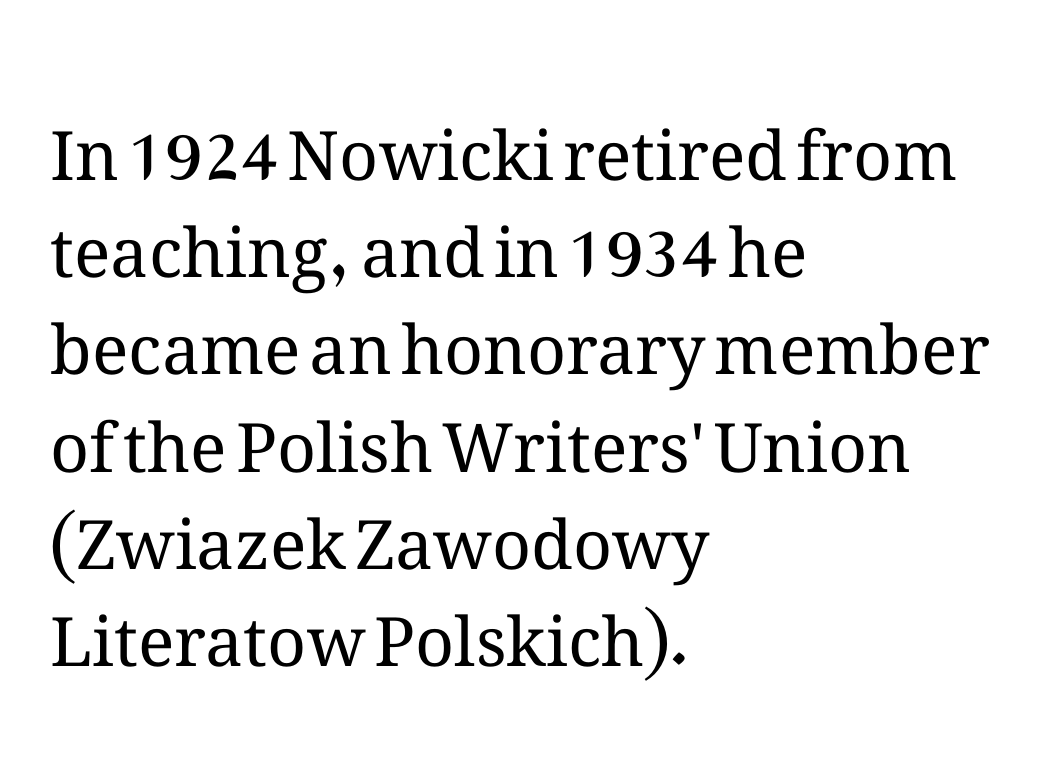
Q: Is the text bold? A: No.
Q: Is the text italic (slanted)? A: No, it is upright.
Q: Is the text underlined? A: No.
Q: How is the paragraph aligned? A: Left-aligned.
Q: Is the spacing between letters normal or unusually wide? A: Normal.
Q: Is the spacing between lines tight, normal or loose? A: Normal.
Q: Width (condensed, normal, or wide)? A: Normal.
Q: Stroke contrast? A: Medium.
Q: x-height? A: Medium.
Q: Monospaced? A: No.
